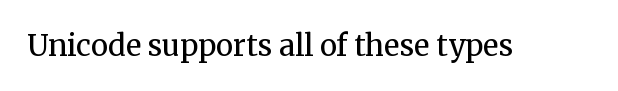
{"serif": "yes", "italic": "no", "bold": "no", "weight": "regular", "width": "normal", "stroke_contrast": "medium", "x_height": "medium", "monospaced": "no", "underline": "no", "letter_spacing": "normal", "letter_spacing_em": 0.0, "glyph_px": 29}
